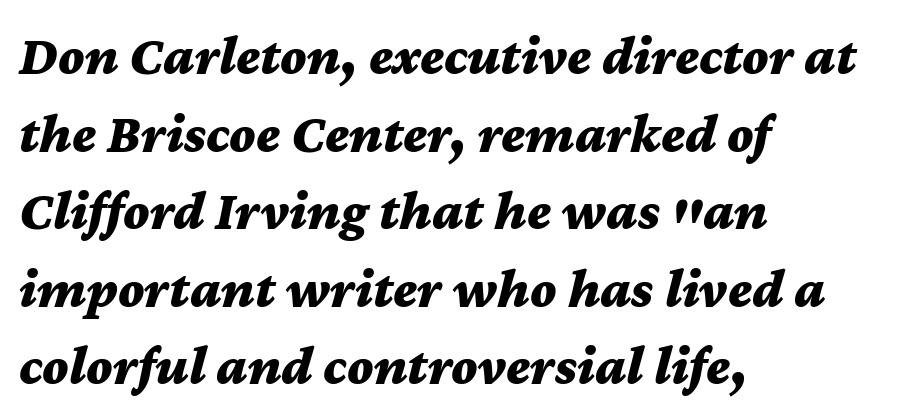
The image shows 55 px bold, wide type, italic (leaning right); set left-aligned, normal line spacing (1.41x), normal letter spacing, not underlined; medium stroke contrast and a medium x-height.
